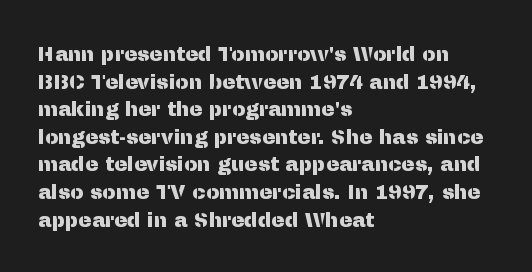
Q: Is the text italic (slanted)? A: No, it is upright.
Q: Is the text underlined? A: No.
Q: How is the paragraph aligned? A: Left-aligned.
Q: Is the spacing between letters normal or unusually wide? A: Normal.
Q: Is the spacing between lines tight, normal or loose? A: Normal.
